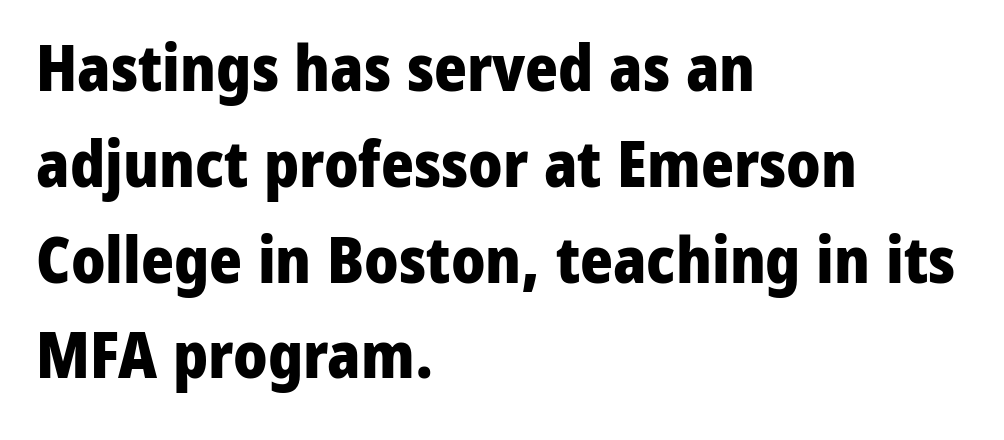
The image shows 63 px heavy sans-serif type, upright; set left-aligned, normal line spacing (1.52x), normal letter spacing, not underlined; low stroke contrast and a medium x-height.
